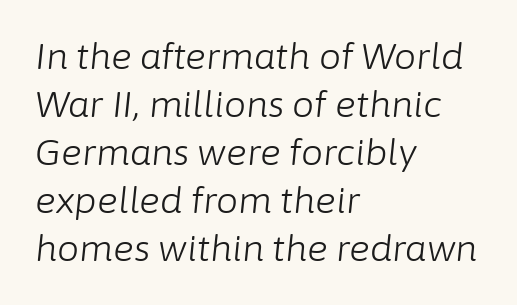
The image shows 35 px light type, italic (leaning right); set left-aligned, normal line spacing (1.37x), normal letter spacing, not underlined; low stroke contrast and a medium x-height.
